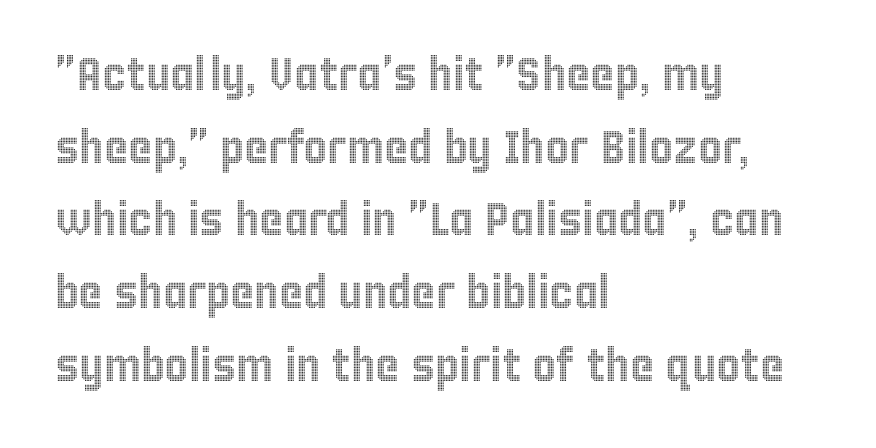
{"italic": "no", "width": "condensed", "x_height": "large", "monospaced": "no", "underline": "no", "align": "left", "line_spacing": "normal", "line_spacing_ratio": 1.58, "letter_spacing": "normal", "letter_spacing_em": 0.0, "glyph_px": 46}
